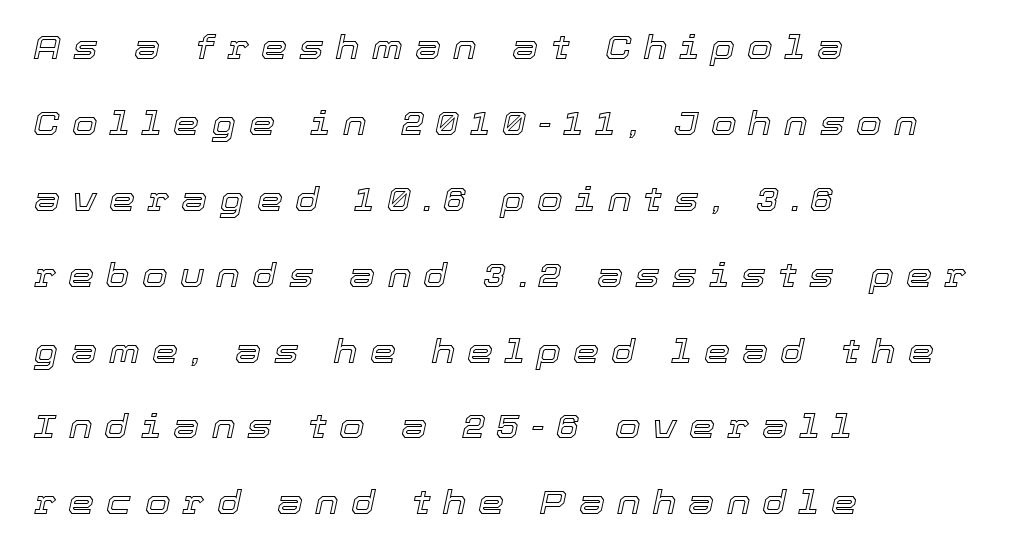
Line beginnings align vertically; line endings do not. Widely set lines give the paragraph a tall, airy silhouette. The gaps between neighbouring characters are conspicuously large. Spacing verdict: proportional, widths tailored to each character.
